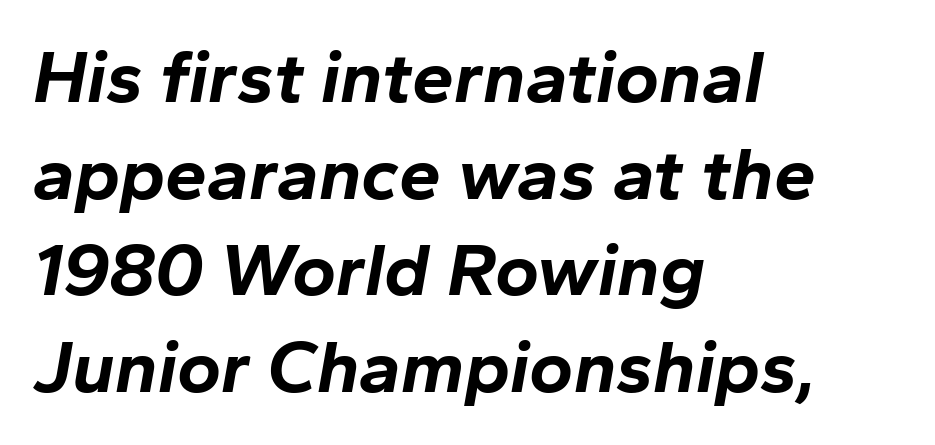
The lines sit at an ordinary, default distance from one another. A student would call this left alignment; a typographer would say flush left, rag right. There's an unmistakable incline to the writing here. Letters rest on an invisible, unmarked baseline. On the weight axis this lands at bold, roughly 700. A typesetter would call this zero additional tracking.
